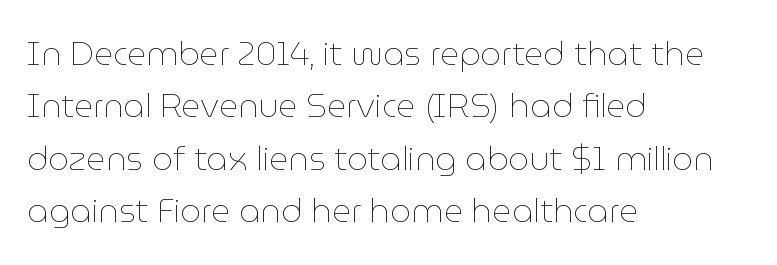
The image shows 33 px thin type, upright; set left-aligned, normal line spacing (1.59x), normal letter spacing, not underlined; low stroke contrast and a medium x-height.
